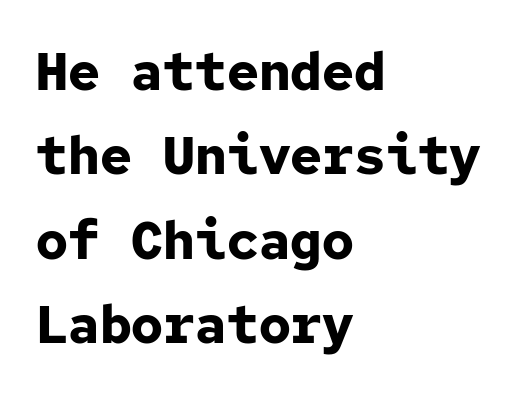
The image shows 53 px bold sans-serif type, upright, monospaced; set left-aligned, normal line spacing (1.59x), normal letter spacing, not underlined; low stroke contrast and a medium x-height.
